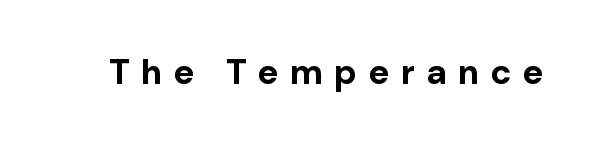
The image shows 35 px bold sans-serif type, upright; set unusually wide letter spacing (+0.33 em), not underlined; low stroke contrast and a medium x-height.
